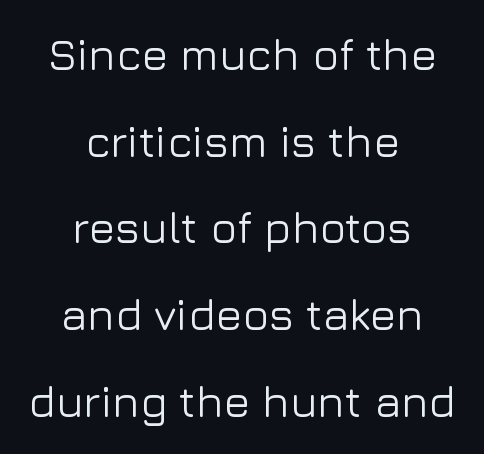
Upright lettering throughout. Check under the words: just untouched page. Horizontally, the lines are justified to the midpoint only. Nope, no serifs anywhere on these letters. The horizontal fit of the characters is conventional and even.
